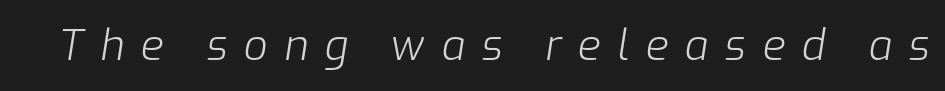
Nothing heavy about these letters — not bold at all. A bare baseline throughout the passage. Words appear elongated and porous because spacing is wide. Think of a printed novel: that variable character pitch is what you see here.
